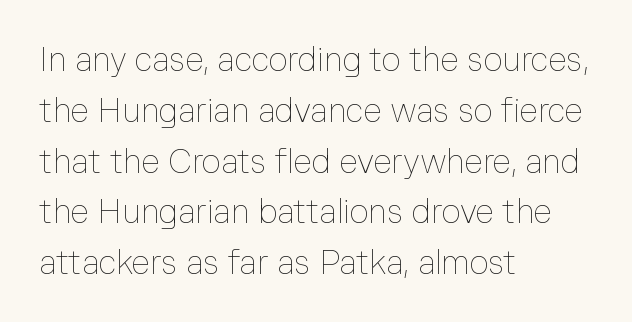
The image shows 33 px thin type, upright; set left-aligned, normal line spacing (1.54x), normal letter spacing, not underlined; low stroke contrast and a medium x-height.
